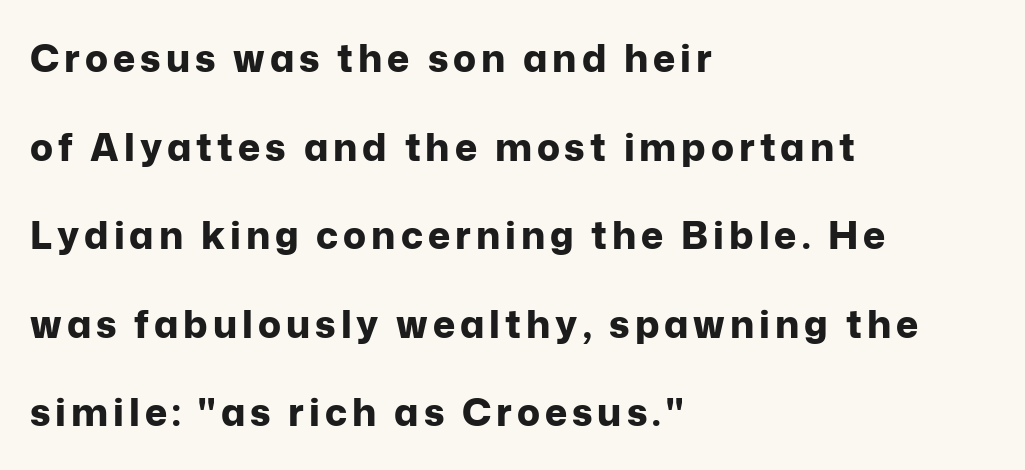
Q: Is the text bold? A: Yes.
Q: Is the text italic (slanted)? A: No, it is upright.
Q: Is the typeface a serif or a sans-serif typeface? A: Sans-serif.
Q: Is the text underlined? A: No.
Q: How is the paragraph aligned? A: Left-aligned.
Q: Is the spacing between lines tight, normal or loose? A: Loose.
Q: Width (condensed, normal, or wide)? A: Normal.
Q: Stroke contrast? A: Low.
Q: x-height? A: Medium.
Q: Monospaced? A: No.
